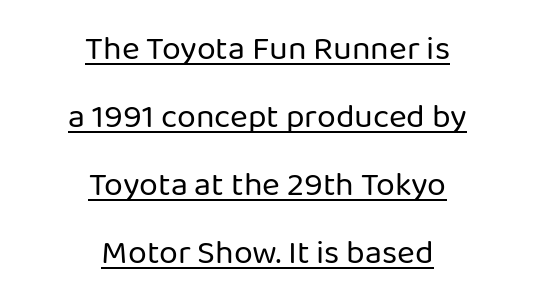
{"serif": "no", "italic": "no", "bold": "no", "weight": "regular", "width": "normal", "stroke_contrast": "low", "x_height": "medium", "monospaced": "no", "underline": "yes", "align": "center", "line_spacing": "loose", "line_spacing_ratio": 2.0, "letter_spacing": "normal", "letter_spacing_em": 0.0, "glyph_px": 34}
